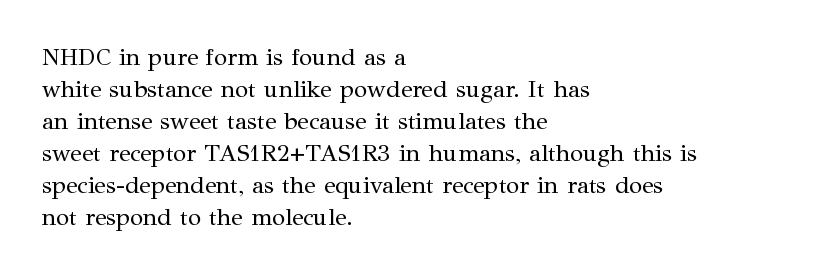
The image shows 24 px text type, upright; set left-aligned, normal line spacing (1.33x), normal letter spacing, not underlined.
